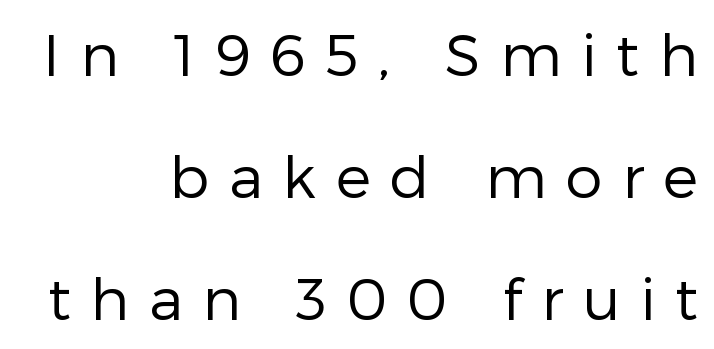
{"serif": "no", "italic": "no", "bold": "no", "weight": "regular", "width": "normal", "stroke_contrast": "low", "x_height": "medium", "monospaced": "no", "underline": "no", "align": "right", "line_spacing": "loose", "line_spacing_ratio": 2.07, "letter_spacing": "wide", "letter_spacing_em": 0.33, "glyph_px": 59}
